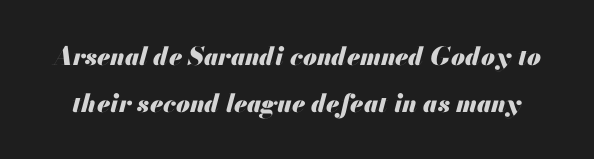
{"italic": "yes", "lean": "right", "slant_degrees": 13, "bold": "yes", "underline": "no", "line_spacing": "loose", "line_spacing_ratio": 1.9, "letter_spacing": "normal", "letter_spacing_em": 0.0, "glyph_px": 25}
